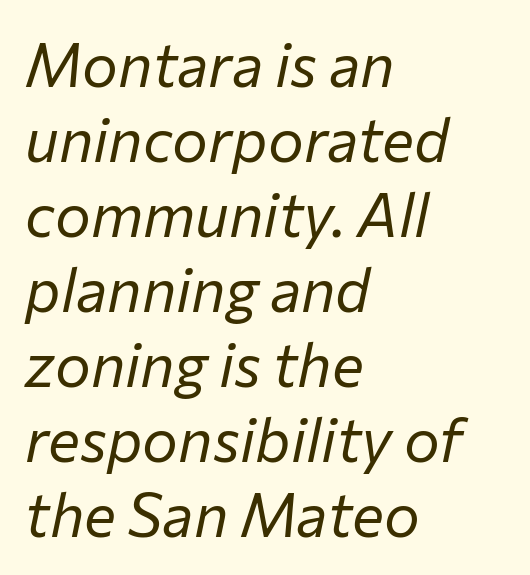
{"italic": "yes", "lean": "right", "slant_degrees": 12, "bold": "no", "weight": "regular", "width": "normal", "stroke_contrast": "low", "x_height": "medium", "monospaced": "no", "underline": "no", "align": "left", "line_spacing": "normal", "line_spacing_ratio": 1.25, "letter_spacing": "normal", "letter_spacing_em": 0.0, "glyph_px": 60}
